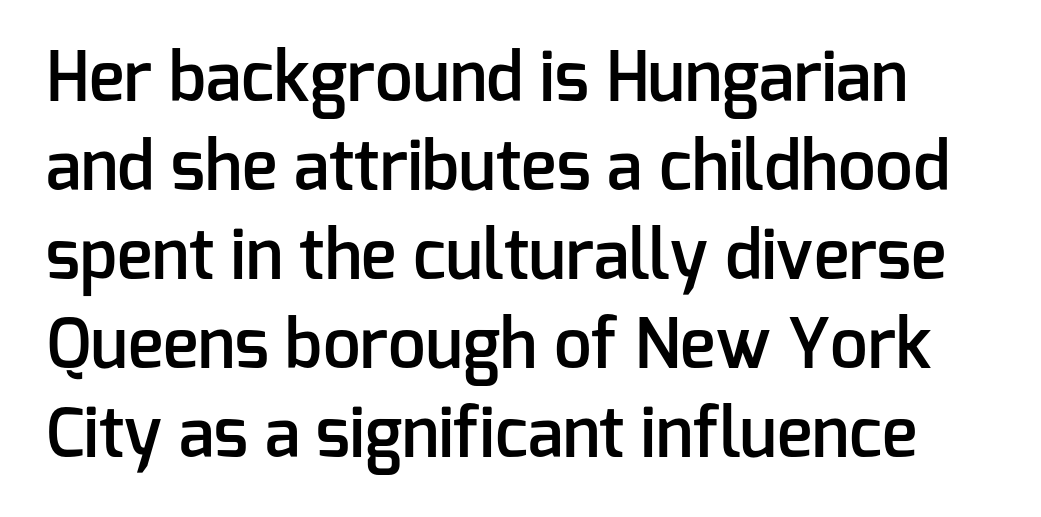
The glyphs have the mass of a demibold cut, below bold. Here the designer chose a conventional face with non-uniform glyph widths. Ordinary non-slanted type is in use. Leading: standard. This rendering leaves character spacing at its baseline value.
